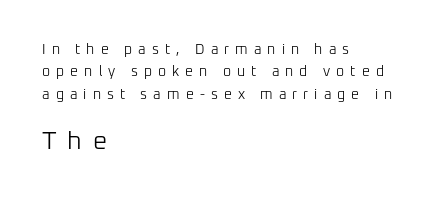
{"italic": "no", "bold": "no", "underline": "no", "align": "left", "line_spacing": "normal", "line_spacing_ratio": 1.6, "letter_spacing": "wide", "letter_spacing_em": 0.43, "larger_block": "second", "size_ratio": 1.79, "glyph_px": 25}
